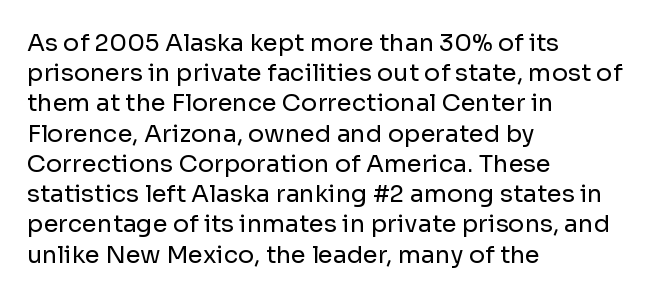
Q: Is the text bold? A: No.
Q: Is the text italic (slanted)? A: No, it is upright.
Q: Is the text underlined? A: No.
Q: How is the paragraph aligned? A: Left-aligned.
Q: Is the spacing between letters normal or unusually wide? A: Normal.
Q: Is the spacing between lines tight, normal or loose? A: Normal.
